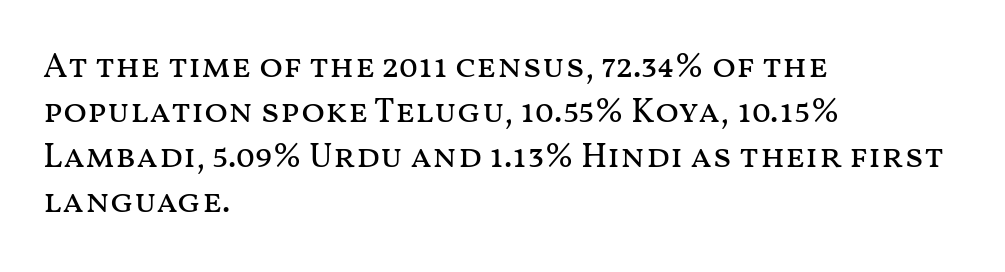
{"italic": "no", "bold": "no", "weight": "regular", "width": "wide", "stroke_contrast": "medium", "x_height": "medium", "monospaced": "no", "underline": "no", "align": "left", "line_spacing": "normal", "line_spacing_ratio": 1.29, "letter_spacing": "normal", "letter_spacing_em": 0.0, "glyph_px": 35}
